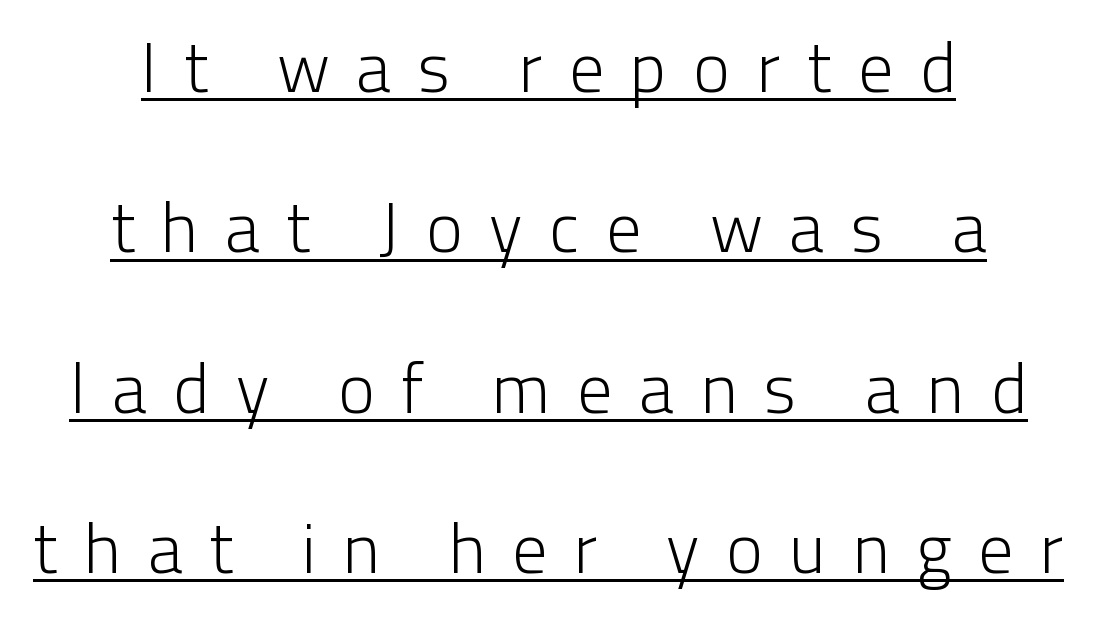
The image shows 70 px light sans-serif type, upright; set centered, loose line spacing (2.29x), unusually wide letter spacing (+0.38 em), underlined; low stroke contrast and a medium x-height.
